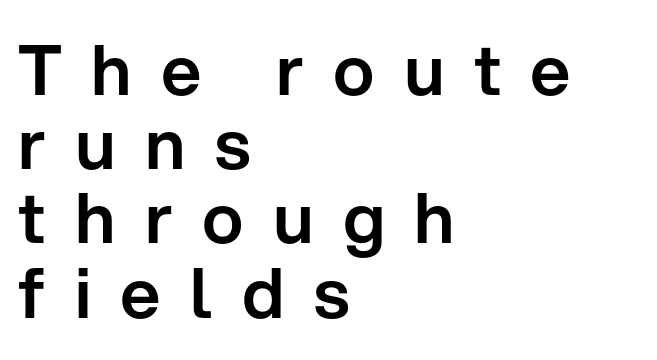
In terms of letterspacing, this is a distinctly airy, spread setting. Line beginnings align vertically; line endings do not. Think of a printed novel: that variable character pitch is what you see here. A roman cut, with each character standing at attention. The gap between lines stays unmarked.
